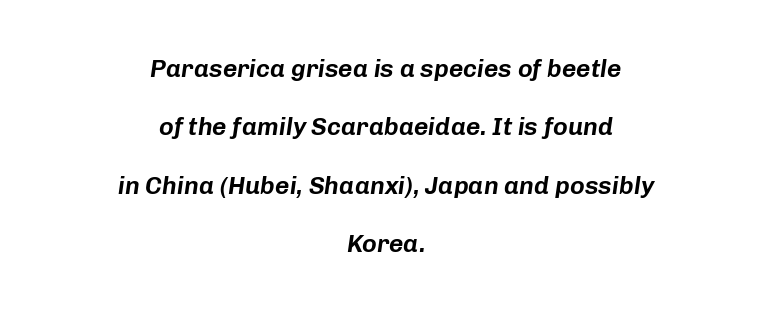
Q: Is the text italic (slanted)? A: Yes, it leans right by about 8 degrees.
Q: Is the text underlined? A: No.
Q: How is the paragraph aligned? A: Centered.
Q: Is the spacing between letters normal or unusually wide? A: Normal.
Q: Is the spacing between lines tight, normal or loose? A: Loose.
